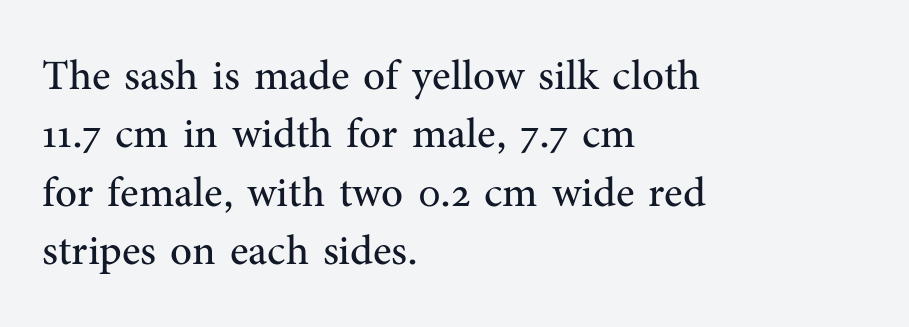
The image shows 43 px regular-weight serif type, upright; set left-aligned, normal line spacing (1.36x), normal letter spacing, not underlined; medium stroke contrast and a medium x-height.
